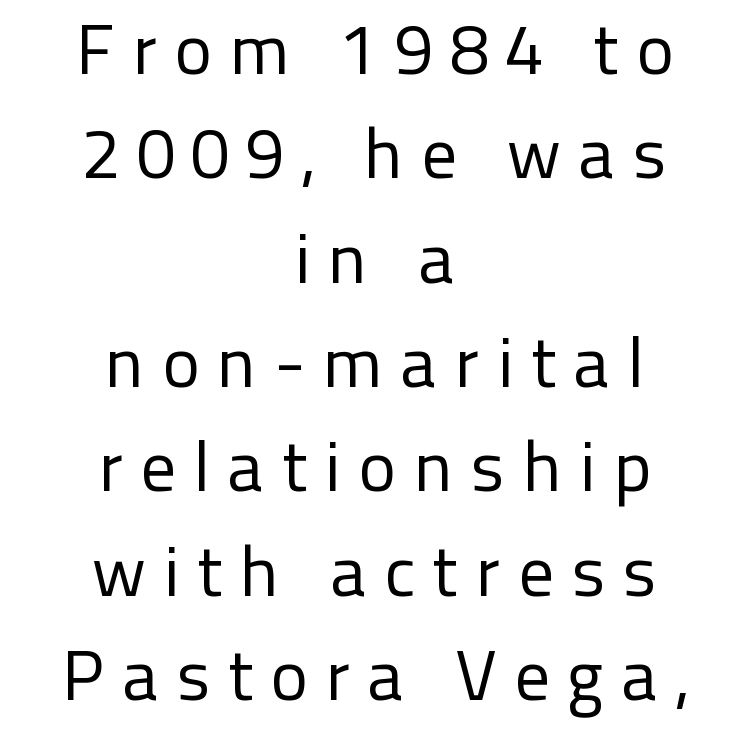
Are there feet on the stems? There aren't — it's a sans. The cut favours lightness, reaching ordinary text weight at its darkest. A normal amount of white space separates one row of letters from the next. The letters stand upright; this is a roman face. The letters are spread apart with noticeably loose tracking.
